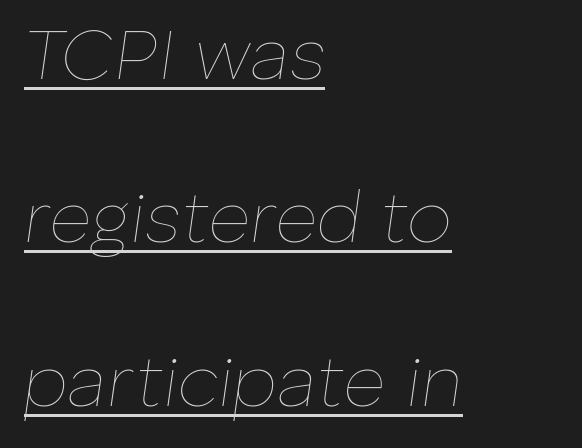
The image shows 72 px thin type, italic (leaning right); set left-aligned, loose line spacing (2.27x), normal letter spacing, underlined; low stroke contrast and a medium x-height.
